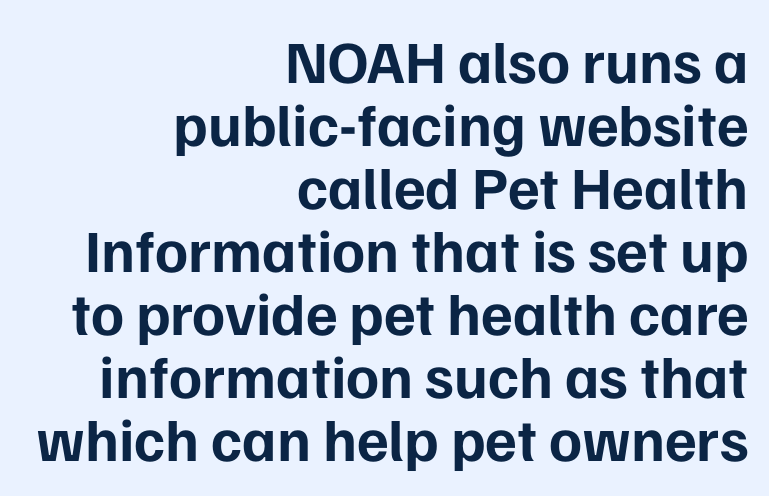
The image shows 60 px bold sans-serif type, upright; set right-aligned, tight line spacing (1.05x), normal letter spacing, not underlined; low stroke contrast and a medium x-height.
